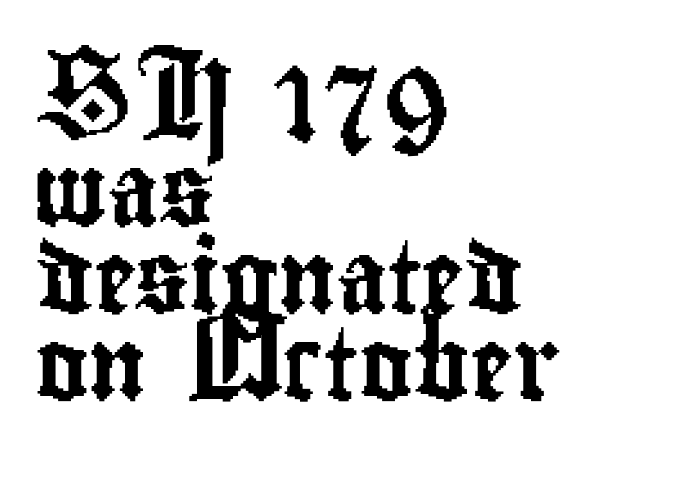
Posture: upright roman. This sample uses a sans-serif face. The passage shown has conventional tracking throughout. The face used here is proportionally spaced, like ordinary book or web type. One-word summary of the alignment: left. Words float on clear page, feet unadorned.
